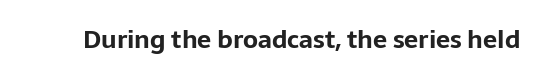
{"italic": "no", "bold": "yes", "underline": "no", "letter_spacing": "normal", "letter_spacing_em": 0.0, "glyph_px": 25}
